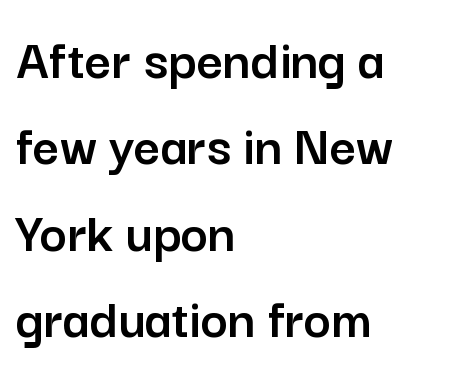
The image shows 58 px sans-serif type, upright; set left-aligned, normal line spacing (1.49x), normal letter spacing, not underlined; low stroke contrast and a medium x-height.
